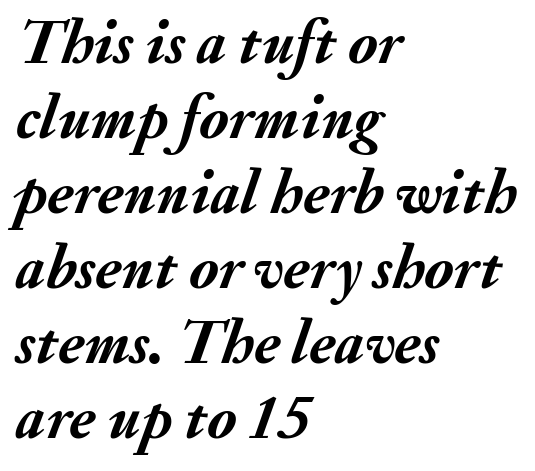
The rendering uses natural spacing where letterforms have individual widths. The ragged edge is on the right, which tells us the setting is flush left. Letter spacing: default. Stroke thickness is high; the sample reads as a true bold. The face used here has a pronounced slope to its letters.
